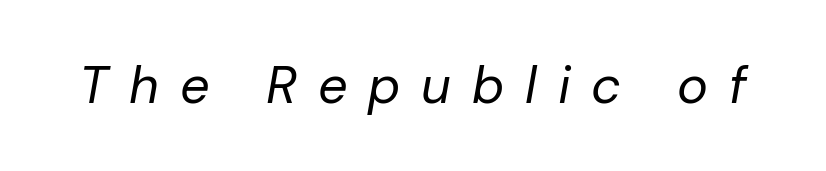
{"italic": "yes", "lean": "right", "slant_degrees": 10, "bold": "no", "weight": "regular", "width": "normal", "stroke_contrast": "low", "x_height": "medium", "monospaced": "no", "underline": "no", "letter_spacing": "wide", "letter_spacing_em": 0.4, "glyph_px": 52}
